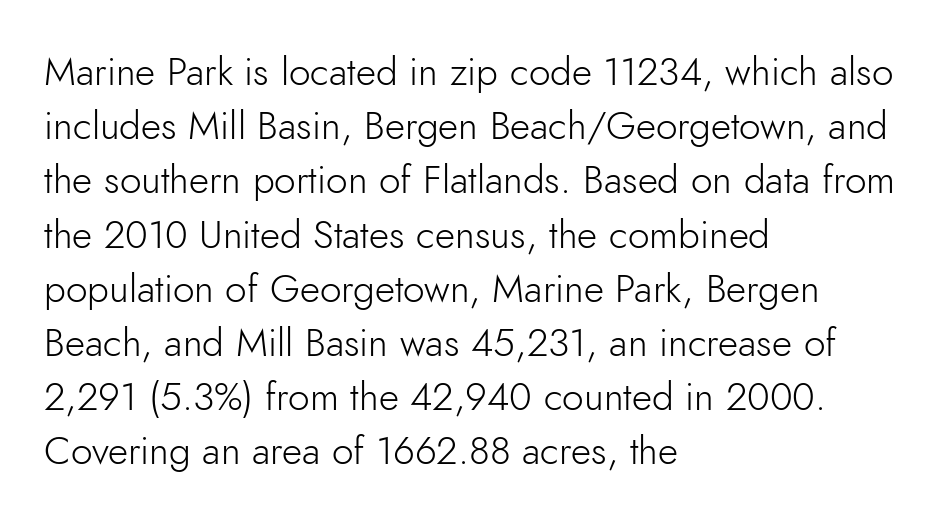
Q: Is the text bold? A: No.
Q: Is the text italic (slanted)? A: No, it is upright.
Q: Is the typeface a serif or a sans-serif typeface? A: Sans-serif.
Q: Is the text underlined? A: No.
Q: How is the paragraph aligned? A: Left-aligned.
Q: Is the spacing between letters normal or unusually wide? A: Normal.
Q: Is the spacing between lines tight, normal or loose? A: Normal.
Q: Width (condensed, normal, or wide)? A: Normal.
Q: Stroke contrast? A: Low.
Q: x-height? A: Small.
Q: Monospaced? A: No.
